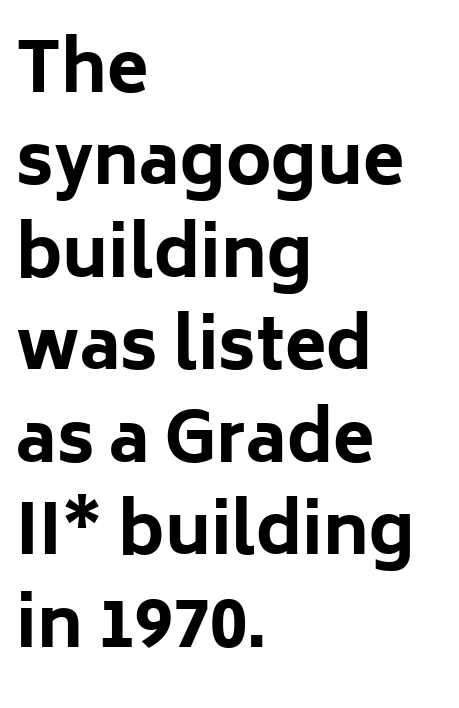
The image shows 68 px bold sans-serif type, upright; set left-aligned, normal line spacing (1.36x), normal letter spacing, not underlined; low stroke contrast and a medium x-height.
